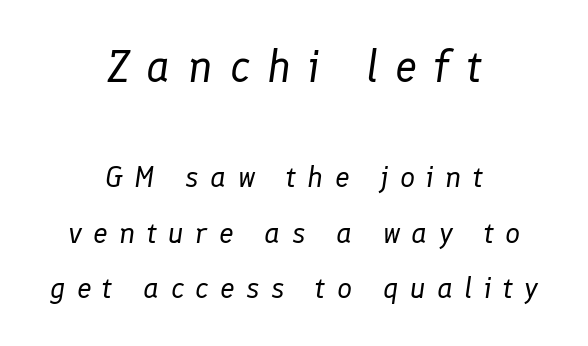
The image shows 45 px regular-weight type, italic (leaning right); set centered, line spacing 1.85x, unusually wide letter spacing (+0.38 em), not underlined; the first (top) block is 1.5x larger; low stroke contrast and a medium x-height.
